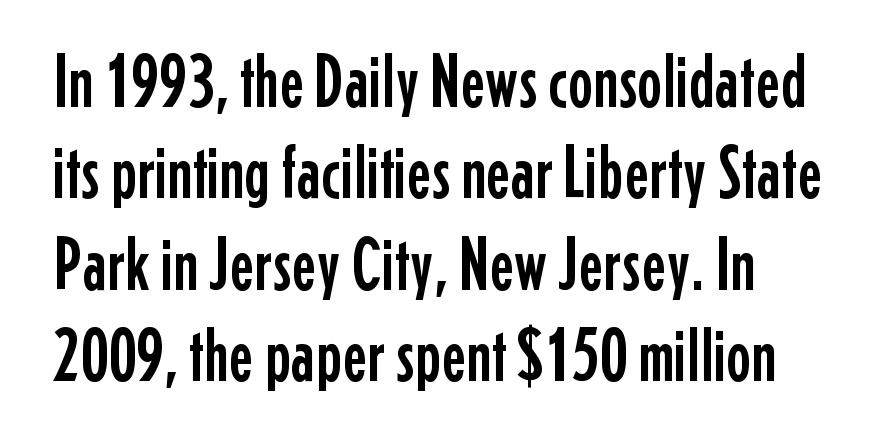
{"serif": "no", "italic": "no", "width": "condensed", "stroke_contrast": "low", "x_height": "medium", "monospaced": "no", "underline": "no", "line_spacing_ratio": 1.22, "letter_spacing": "normal", "letter_spacing_em": 0.0, "glyph_px": 75}
